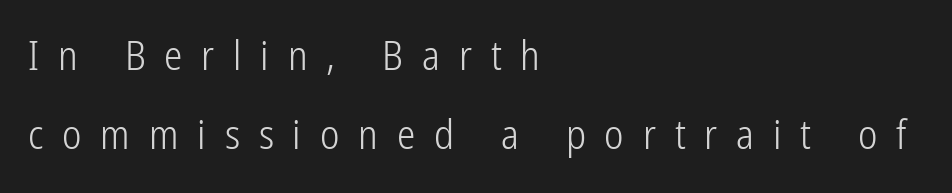
Q: Is the text bold? A: No.
Q: Is the text italic (slanted)? A: No, it is upright.
Q: Is the typeface a serif or a sans-serif typeface? A: Sans-serif.
Q: Is the text underlined? A: No.
Q: How is the paragraph aligned? A: Left-aligned.
Q: Is the spacing between letters normal or unusually wide? A: Unusually wide.
Q: Is the spacing between lines tight, normal or loose? A: Loose.
Q: Width (condensed, normal, or wide)? A: Condensed.
Q: Stroke contrast? A: Low.
Q: x-height? A: Medium.
Q: Monospaced? A: No.
